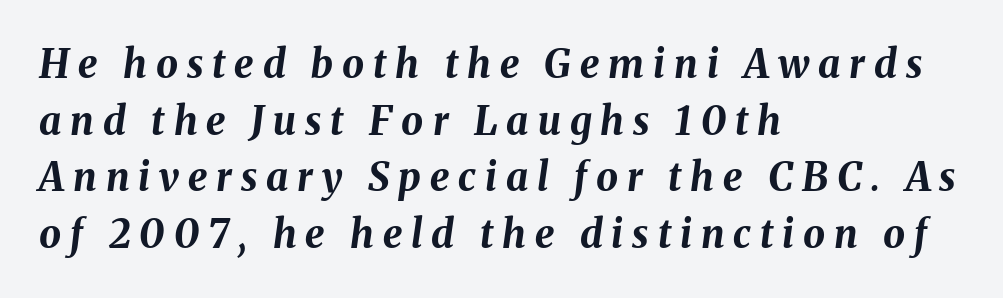
Designer's note — italics engaged. The paragraph has a hard left edge and a soft right edge. The letters advance in unequal steps, a hallmark of proportional type. Clear beneath every line of the passage. Spacing between characters has been opened up far beyond the box default.
